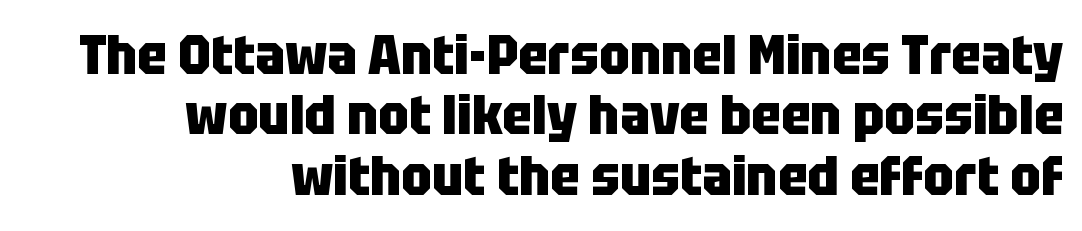
The image shows 55 px heavy, condensed sans-serif type, upright; set right-aligned, tight line spacing (1.1x), normal letter spacing, not underlined; low stroke contrast and a large x-height.
